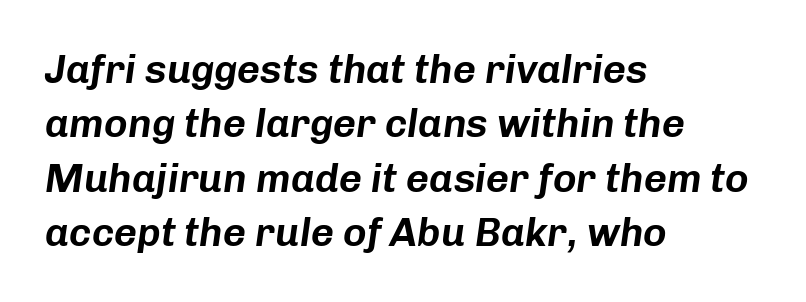
Q: Is the text italic (slanted)? A: Yes, it leans right by about 8 degrees.
Q: Is the text underlined? A: No.
Q: How is the paragraph aligned? A: Left-aligned.
Q: Is the spacing between letters normal or unusually wide? A: Normal.
Q: Is the spacing between lines tight, normal or loose? A: Normal.
Q: Width (condensed, normal, or wide)? A: Normal.
Q: Stroke contrast? A: Low.
Q: x-height? A: Medium.
Q: Monospaced? A: No.
